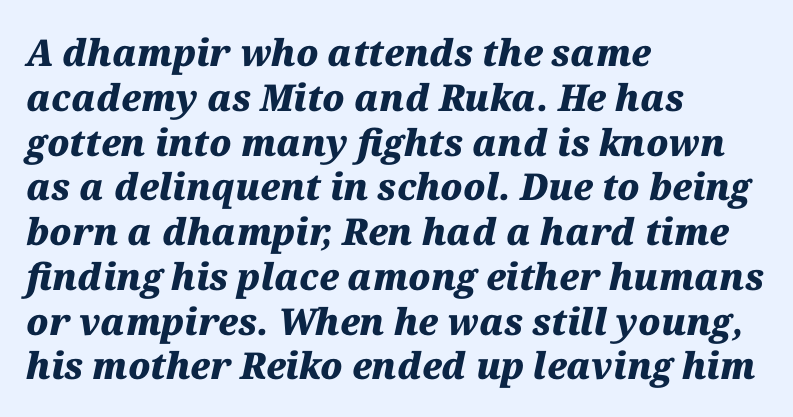
{"italic": "yes", "lean": "right", "slant_degrees": 12, "bold": "yes", "weight": "heavy", "width": "normal", "stroke_contrast": "medium", "x_height": "medium", "monospaced": "no", "underline": "no", "align": "left", "line_spacing_ratio": 1.21, "letter_spacing": "normal", "letter_spacing_em": 0.0, "glyph_px": 37}
